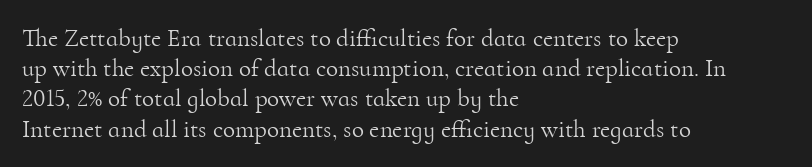
Q: Is the text bold? A: No.
Q: Is the text italic (slanted)? A: No, it is upright.
Q: Is the text underlined? A: No.
Q: How is the paragraph aligned? A: Left-aligned.
Q: Is the spacing between letters normal or unusually wide? A: Normal.
